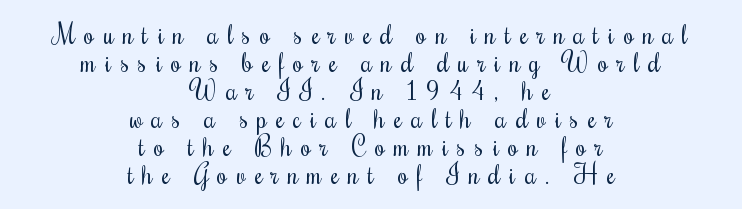
The image shows 26 px text type; set centered, tight line spacing (1.08x), unusually wide letter spacing (+0.35 em), not underlined.
